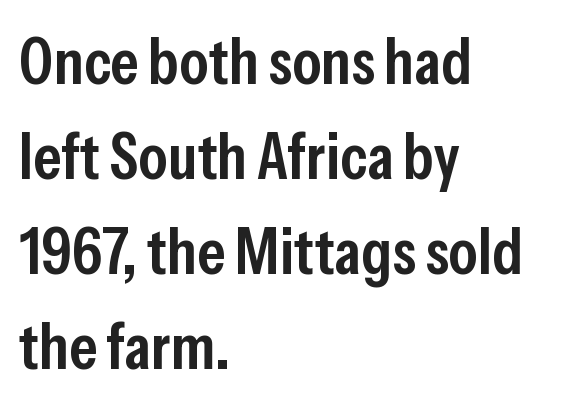
The image shows 66 px semibold, condensed sans-serif type, upright; set left-aligned, normal line spacing (1.44x), normal letter spacing, not underlined; low stroke contrast and a medium x-height.
